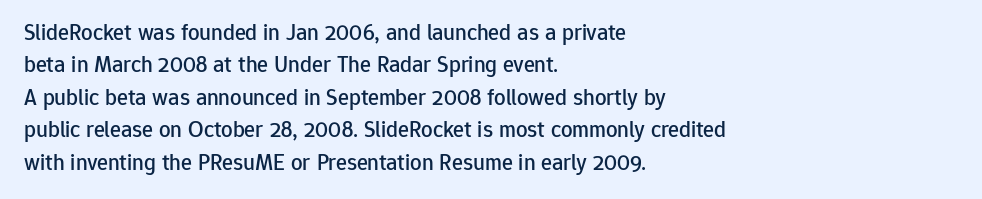
Q: Is the text italic (slanted)? A: No, it is upright.
Q: Is the text underlined? A: No.
Q: How is the paragraph aligned? A: Left-aligned.
Q: Is the spacing between letters normal or unusually wide? A: Normal.
Q: Is the spacing between lines tight, normal or loose? A: Normal.
